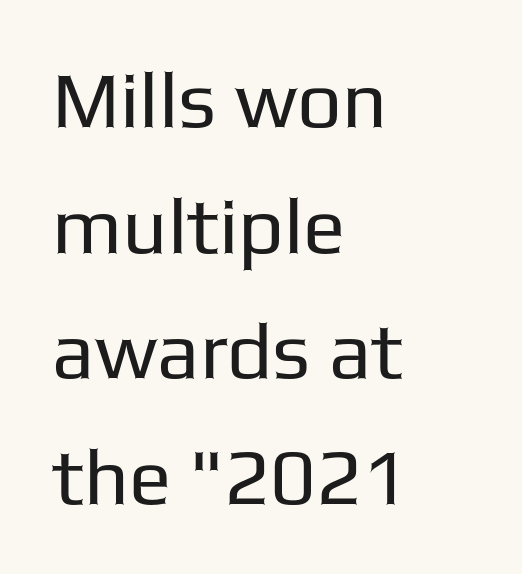
{"serif": "no", "italic": "no", "bold": "no", "weight": "regular", "width": "normal", "stroke_contrast": "low", "x_height": "medium", "monospaced": "no", "underline": "no", "align": "left", "line_spacing": "normal", "line_spacing_ratio": 1.59, "letter_spacing": "normal", "letter_spacing_em": 0.0, "glyph_px": 79}
